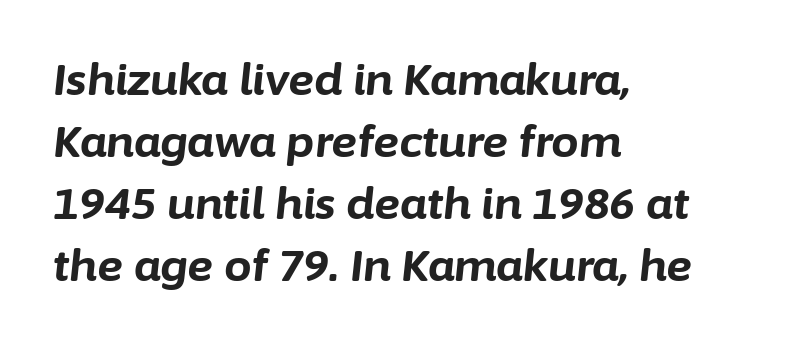
Q: Is the text bold? A: Yes.
Q: Is the text italic (slanted)? A: Yes, it leans right by about 6 degrees.
Q: Is the text underlined? A: No.
Q: How is the paragraph aligned? A: Left-aligned.
Q: Is the spacing between letters normal or unusually wide? A: Normal.
Q: Is the spacing between lines tight, normal or loose? A: Normal.
Q: Width (condensed, normal, or wide)? A: Normal.
Q: Stroke contrast? A: Low.
Q: x-height? A: Medium.
Q: Monospaced? A: No.
